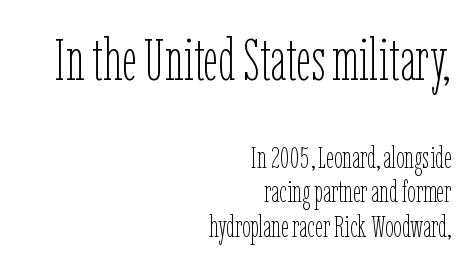
The rendering keeps characters at their native spacing. Block one is the big one; block two sits smaller underneath. The typography opts for an upright posture over an oblique one. Right-aligned paragraph, ragged on the left. The passage shown is typed in a proportional face where columns would drift. Underline: absent.
